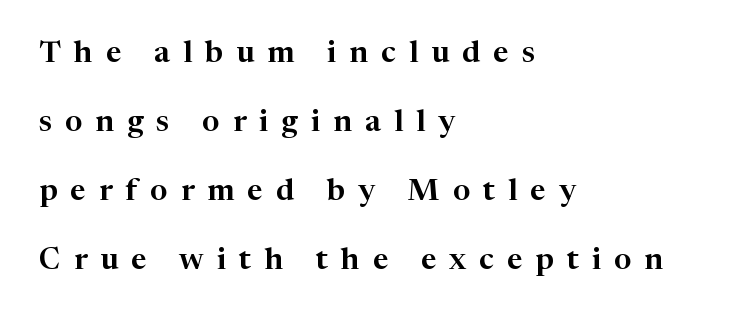
Q: Is the text italic (slanted)? A: No, it is upright.
Q: Is the typeface a serif or a sans-serif typeface? A: Serif.
Q: Is the text underlined? A: No.
Q: How is the paragraph aligned? A: Left-aligned.
Q: Is the spacing between letters normal or unusually wide? A: Unusually wide.
Q: Is the spacing between lines tight, normal or loose? A: Loose.
Q: Width (condensed, normal, or wide)? A: Normal.
Q: Stroke contrast? A: High.
Q: x-height? A: Medium.
Q: Monospaced? A: No.
